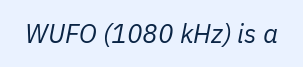
This sample uses plain, unmodified letter spacing. No letter is thick-stroked: the sample isn't bold. The axis of the letterforms is tilted away from vertical. A bare baseline throughout the passage.
